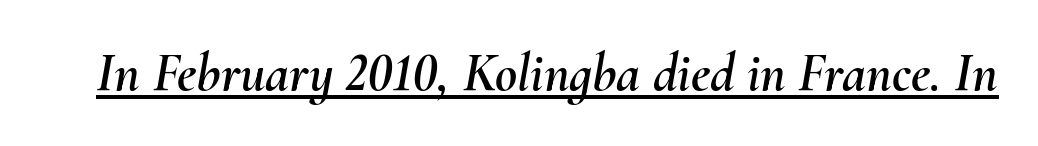
{"italic": "yes", "lean": "right", "slant_degrees": 10, "width": "normal", "stroke_contrast": "medium", "x_height": "small", "monospaced": "no", "underline": "yes", "letter_spacing": "normal", "letter_spacing_em": 0.0, "glyph_px": 54}
